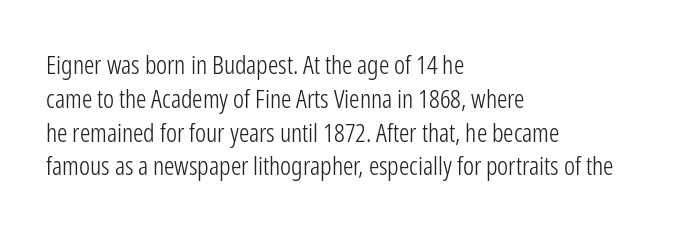
Q: Is the text bold? A: No.
Q: Is the text italic (slanted)? A: No, it is upright.
Q: Is the text underlined? A: No.
Q: How is the paragraph aligned? A: Left-aligned.
Q: Is the spacing between letters normal or unusually wide? A: Normal.
Q: Is the spacing between lines tight, normal or loose? A: Normal.
